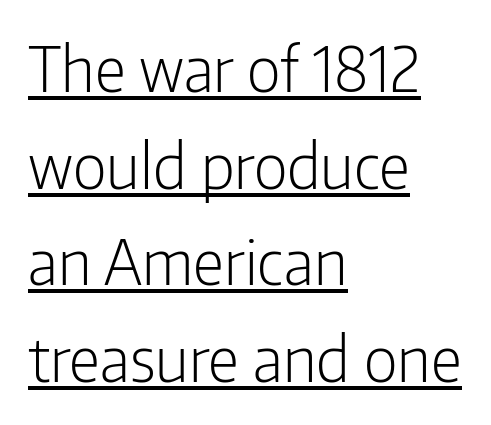
{"serif": "no", "italic": "no", "bold": "no", "weight": "light", "width": "condensed", "stroke_contrast": "low", "x_height": "medium", "monospaced": "no", "underline": "yes", "align": "left", "line_spacing": "normal", "line_spacing_ratio": 1.56, "letter_spacing": "normal", "letter_spacing_em": 0.0, "glyph_px": 62}
